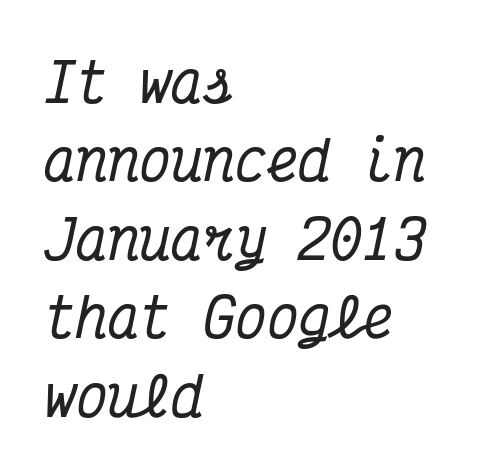
{"serif": "yes", "italic": "yes", "lean": "right", "slant_degrees": 12, "width": "condensed", "stroke_contrast": "medium", "x_height": "medium", "monospaced": "yes", "underline": "no", "align": "left", "line_spacing": "normal", "line_spacing_ratio": 1.48, "letter_spacing": "normal", "letter_spacing_em": 0.0, "glyph_px": 53}
